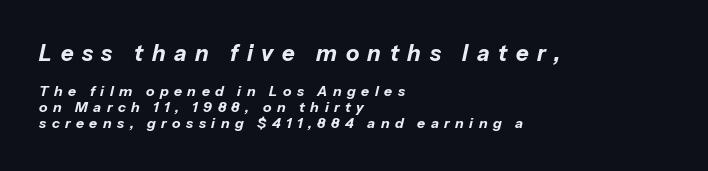
Q: Is the text bold? A: Yes.
Q: Is the text italic (slanted)? A: Yes, it leans right by about 13 degrees.
Q: Is the text underlined? A: No.
Q: How is the paragraph aligned? A: Left-aligned.
Q: Is the spacing between letters normal or unusually wide? A: Unusually wide.
Q: Is the spacing between lines tight, normal or loose? A: Tight.
Q: Which block of text is set in a larger size, the first (top) or the second (bottom)? A: The first (top) one.
